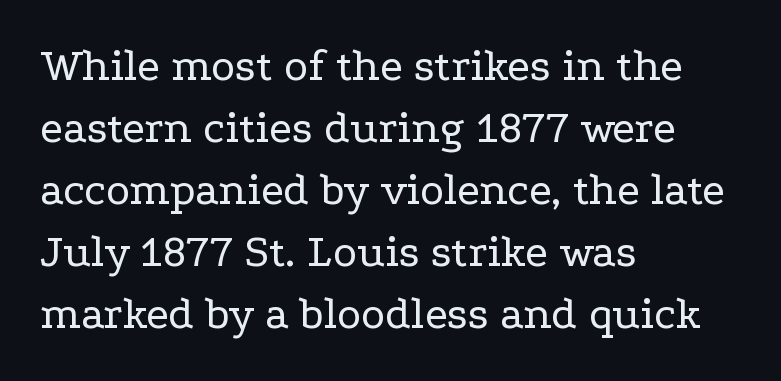
Q: Is the text bold? A: No.
Q: Is the text italic (slanted)? A: No, it is upright.
Q: Is the typeface a serif or a sans-serif typeface? A: Serif.
Q: Is the text underlined? A: No.
Q: How is the paragraph aligned? A: Left-aligned.
Q: Is the spacing between letters normal or unusually wide? A: Normal.
Q: Is the spacing between lines tight, normal or loose? A: Normal.
Q: Width (condensed, normal, or wide)? A: Wide.
Q: Stroke contrast? A: Low.
Q: x-height? A: Medium.
Q: Monospaced? A: No.
